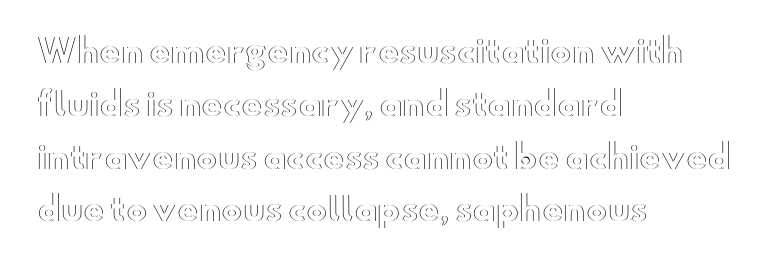
{"italic": "no", "width": "wide", "x_height": "small", "monospaced": "no", "underline": "no", "align": "left", "line_spacing": "normal", "line_spacing_ratio": 1.65, "letter_spacing": "normal", "letter_spacing_em": 0.0, "glyph_px": 32}
